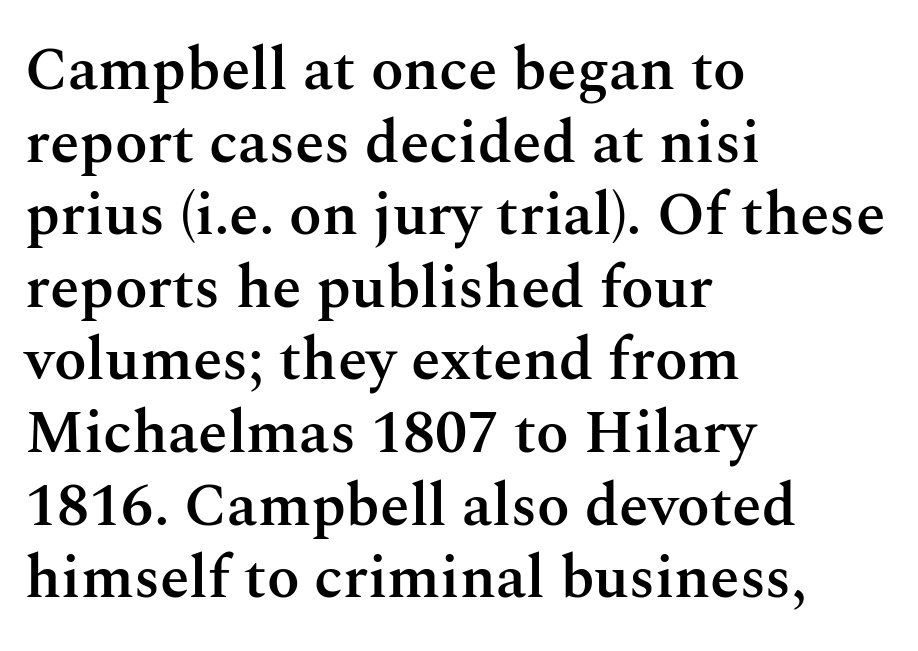
The letters advance in unequal steps, a hallmark of proportional type. Every stem runs plumb, perpendicular to the baseline. Typeset ragged right — the left edge is the straight one. Heft: intermediate — a semibold. How are the letters spaced? Ordinarily, with no added tracking.
